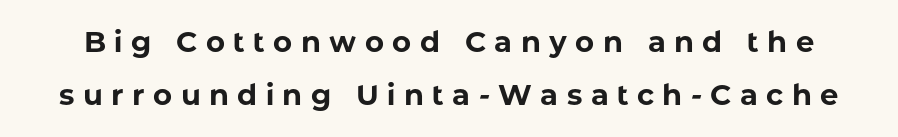
Q: Is the text bold? A: Yes.
Q: Is the text italic (slanted)? A: No, it is upright.
Q: Is the typeface a serif or a sans-serif typeface? A: Sans-serif.
Q: Is the text underlined? A: No.
Q: Is the spacing between letters normal or unusually wide? A: Unusually wide.
Q: Width (condensed, normal, or wide)? A: Normal.
Q: Stroke contrast? A: Low.
Q: x-height? A: Medium.
Q: Monospaced? A: No.
